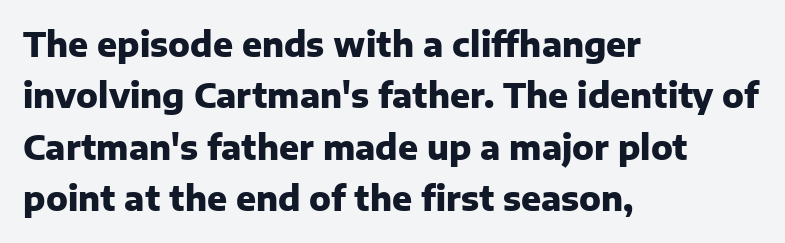
Q: Is the text bold? A: Yes.
Q: Is the text italic (slanted)? A: No, it is upright.
Q: Is the typeface a serif or a sans-serif typeface? A: Sans-serif.
Q: Is the text underlined? A: No.
Q: How is the paragraph aligned? A: Left-aligned.
Q: Is the spacing between letters normal or unusually wide? A: Normal.
Q: Is the spacing between lines tight, normal or loose? A: Normal.
Q: Width (condensed, normal, or wide)? A: Normal.
Q: Stroke contrast? A: Low.
Q: x-height? A: Medium.
Q: Monospaced? A: No.
